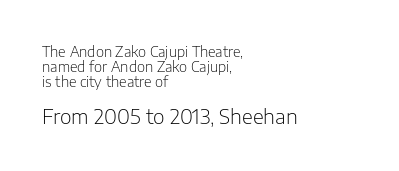
{"italic": "no", "bold": "no", "underline": "no", "align": "left", "line_spacing": "tight", "line_spacing_ratio": 1.07, "letter_spacing": "normal", "letter_spacing_em": 0.0, "larger_block": "second", "size_ratio": 1.43, "glyph_px": 20}
